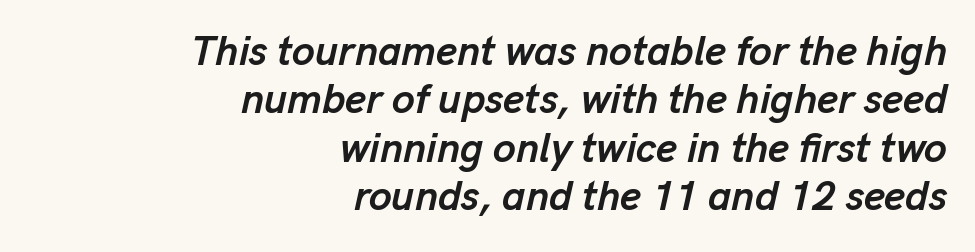
Character widths vary here, with narrow letters taking less room than wide ones. Default kerning and tracking; the words read as compact shapes. Weight check: bold — yes, fully. This rendering uses right alignment, leaving the left contour irregular.
